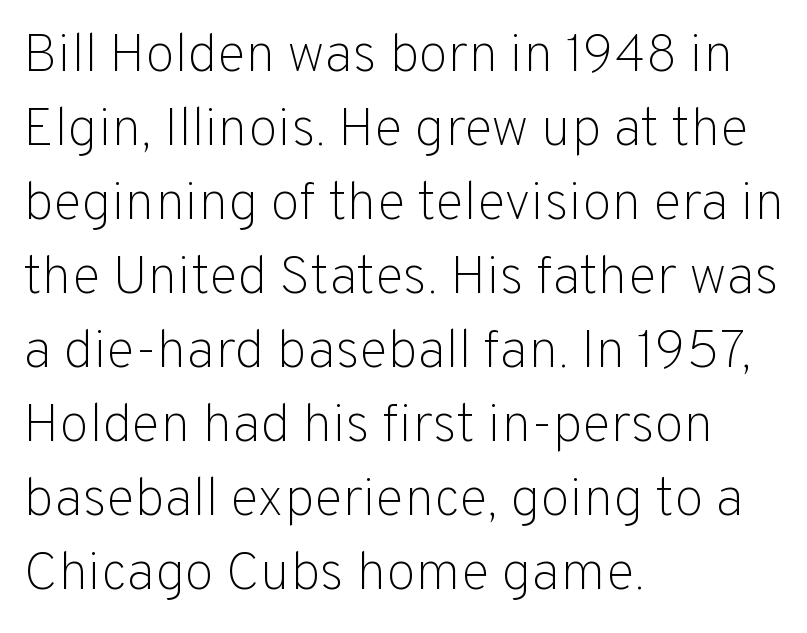
The image shows 54 px light sans-serif type, upright; set left-aligned, normal line spacing (1.37x), normal letter spacing, not underlined; low stroke contrast and a medium x-height.
